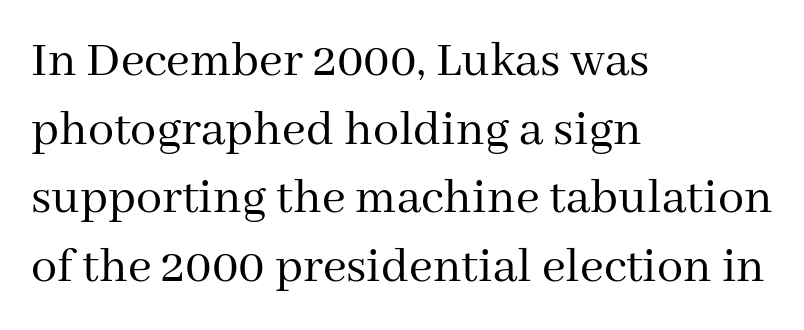
{"serif": "yes", "italic": "no", "bold": "no", "weight": "regular", "width": "normal", "stroke_contrast": "medium", "x_height": "medium", "monospaced": "no", "underline": "no", "align": "left", "line_spacing": "normal", "line_spacing_ratio": 1.32, "letter_spacing": "normal", "letter_spacing_em": 0.0, "glyph_px": 52}
